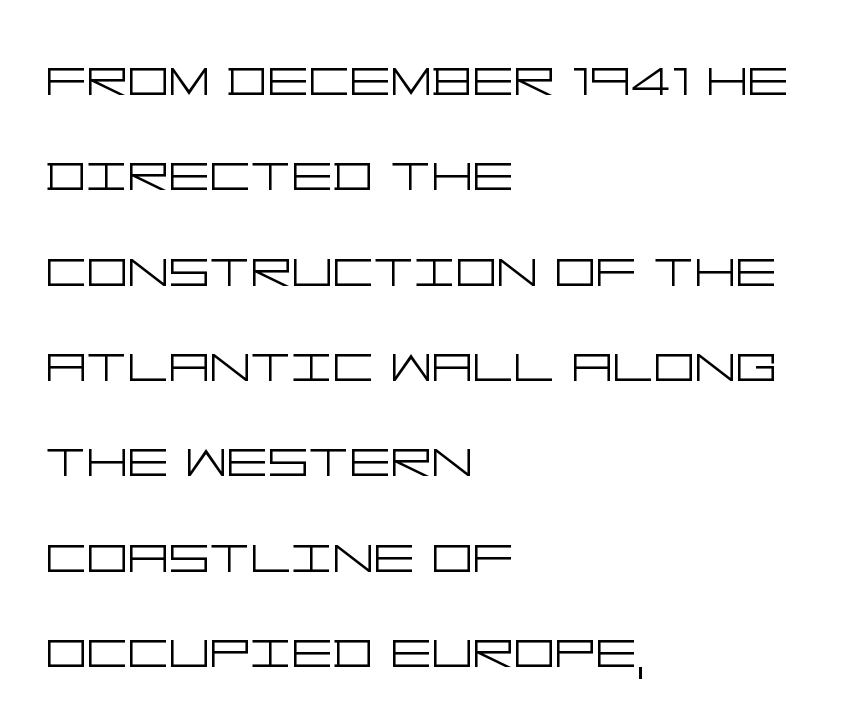
{"serif": "no", "italic": "no", "bold": "no", "weight": "light", "width": "wide", "stroke_contrast": "low", "x_height": "large", "underline": "no", "align": "left", "line_spacing": "normal", "line_spacing_ratio": 1.49, "letter_spacing": "normal", "letter_spacing_em": 0.0, "glyph_px": 64}
